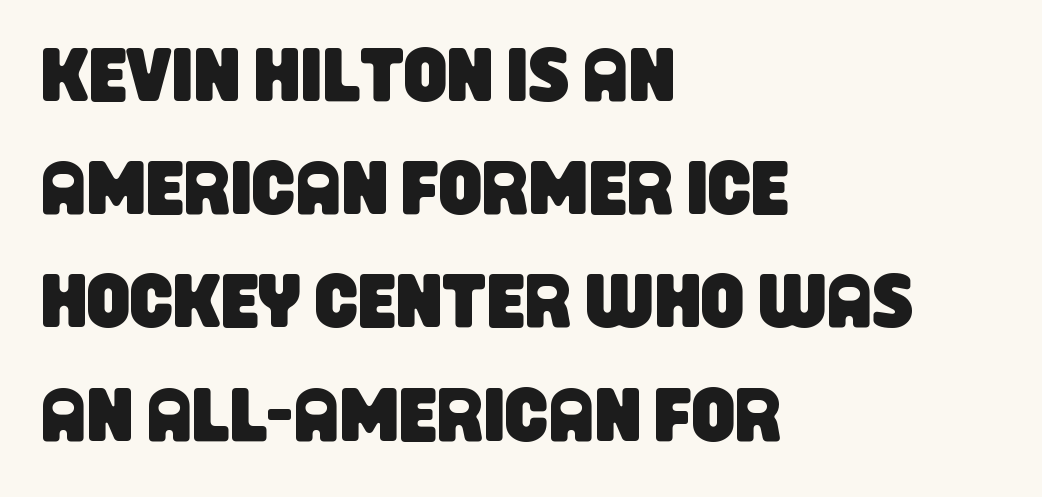
Q: Is the typeface a serif or a sans-serif typeface? A: Sans-serif.
Q: Is the text underlined? A: No.
Q: How is the paragraph aligned? A: Left-aligned.
Q: Is the spacing between letters normal or unusually wide? A: Normal.
Q: Is the spacing between lines tight, normal or loose? A: Normal.
Q: Width (condensed, normal, or wide)? A: Condensed.
Q: Stroke contrast? A: Low.
Q: x-height? A: Large.
Q: Monospaced? A: No.
